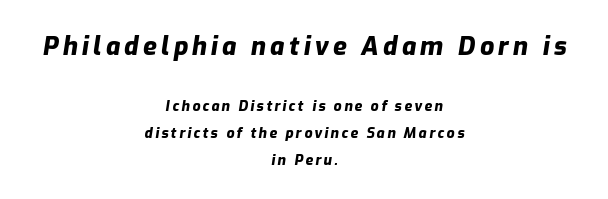
Q: Is the text bold? A: Yes.
Q: Is the text italic (slanted)? A: Yes, it leans right by about 9 degrees.
Q: Is the text underlined? A: No.
Q: How is the paragraph aligned? A: Centered.
Q: Is the spacing between lines tight, normal or loose? A: Loose.
Q: Which block of text is set in a larger size, the first (top) or the second (bottom)? A: The first (top) one.
